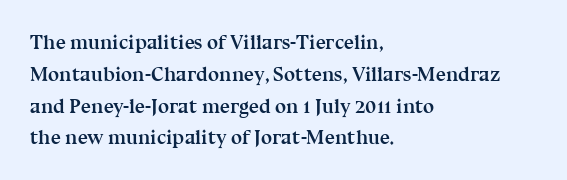
{"italic": "no", "bold": "yes", "underline": "no", "align": "left", "line_spacing": "normal", "line_spacing_ratio": 1.59, "letter_spacing": "normal", "letter_spacing_em": 0.0, "glyph_px": 20}
